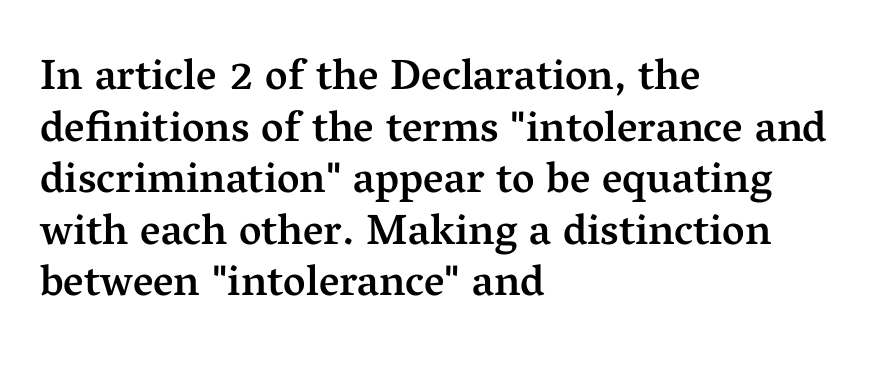
Q: Is the text bold? A: Semi-bold.
Q: Is the text italic (slanted)? A: No, it is upright.
Q: Is the typeface a serif or a sans-serif typeface? A: Serif.
Q: Is the text underlined? A: No.
Q: How is the paragraph aligned? A: Left-aligned.
Q: Is the spacing between letters normal or unusually wide? A: Normal.
Q: Width (condensed, normal, or wide)? A: Normal.
Q: Stroke contrast? A: Medium.
Q: x-height? A: Medium.
Q: Monospaced? A: No.
